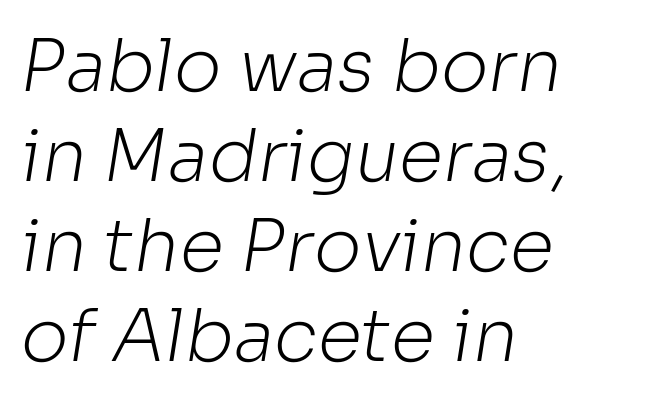
Q: Is the text bold? A: No.
Q: Is the typeface a serif or a sans-serif typeface? A: Sans-serif.
Q: Is the text underlined? A: No.
Q: How is the paragraph aligned? A: Left-aligned.
Q: Is the spacing between letters normal or unusually wide? A: Normal.
Q: Is the spacing between lines tight, normal or loose? A: Normal.
Q: Width (condensed, normal, or wide)? A: Normal.
Q: Stroke contrast? A: Low.
Q: x-height? A: Medium.
Q: Monospaced? A: No.
